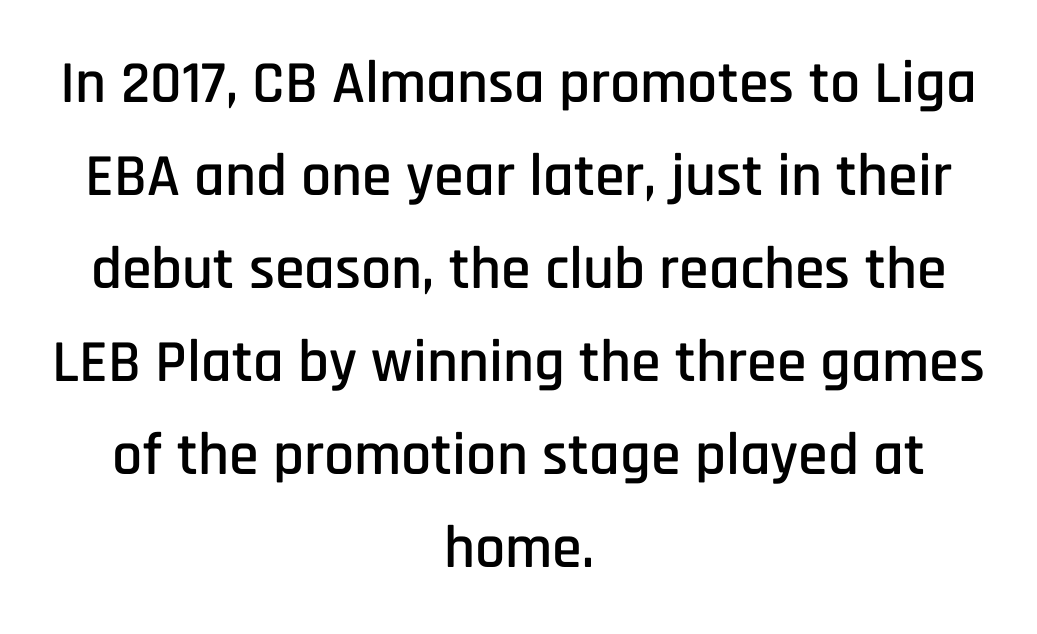
{"serif": "no", "italic": "no", "width": "condensed", "stroke_contrast": "low", "x_height": "large", "monospaced": "no", "underline": "no", "align": "center", "line_spacing": "normal", "line_spacing_ratio": 1.55, "letter_spacing": "normal", "letter_spacing_em": 0.0, "glyph_px": 60}
